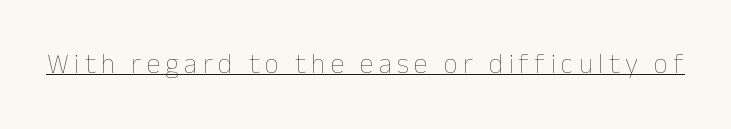
Caption: lettering with a line underneath. Posture: upright roman. Is this a fixed-width face? No — the glyphs have proportional, varying widths. The typeface has the unassuming heft of standard copy or less.
